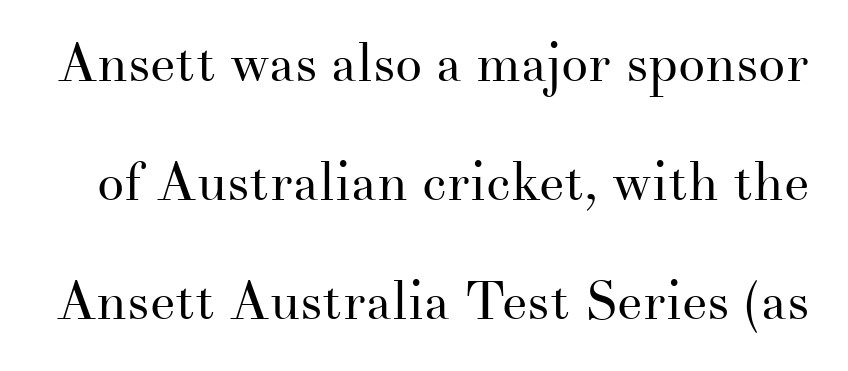
{"serif": "yes", "italic": "no", "bold": "no", "weight": "regular", "width": "normal", "stroke_contrast": "medium", "x_height": "small", "monospaced": "no", "underline": "no", "line_spacing": "loose", "line_spacing_ratio": 2.2, "letter_spacing": "normal", "letter_spacing_em": 0.0, "glyph_px": 54}
